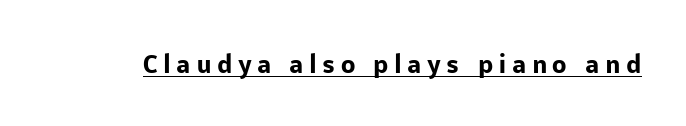
Q: Is the text bold? A: Yes.
Q: Is the text italic (slanted)? A: No, it is upright.
Q: Is the text underlined? A: Yes.
Q: Is the spacing between letters normal or unusually wide? A: Unusually wide.
